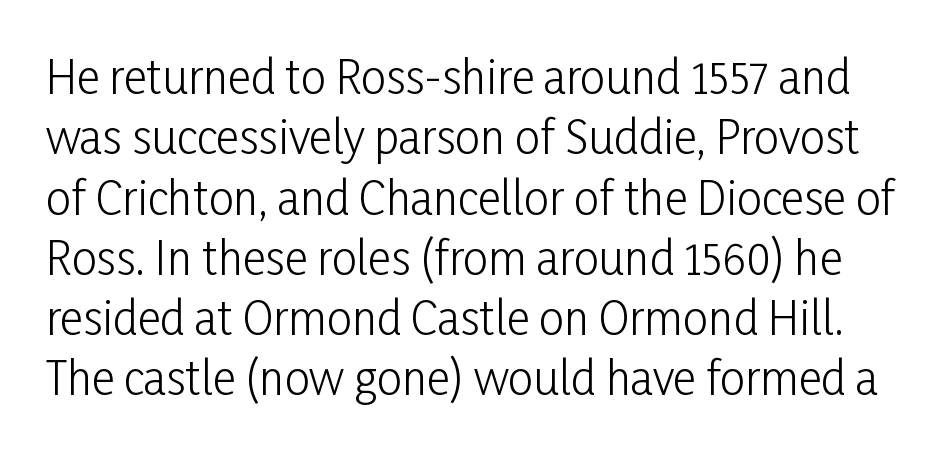
The image shows 45 px light, condensed sans-serif type, upright; set normal line spacing (1.34x), normal letter spacing, not underlined; low stroke contrast and a medium x-height.
